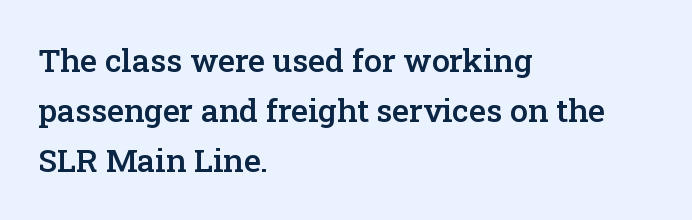
The letters sit at their default tracking, neither squeezed nor spread. Stroke thickness is moderately raised; the sample reads as semibold. The rendering anchors every line to the left-hand side. The rows are spaced the way most documents space them.
